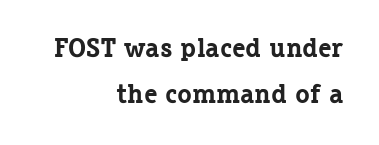
Q: Is the text bold? A: Yes.
Q: Is the text italic (slanted)? A: No, it is upright.
Q: Is the text underlined? A: No.
Q: How is the paragraph aligned? A: Right-aligned.
Q: Is the spacing between letters normal or unusually wide? A: Normal.
